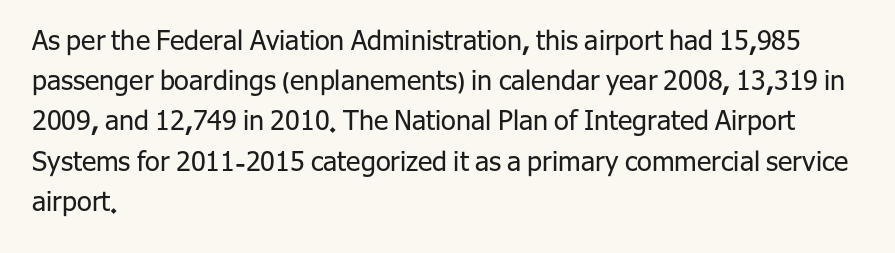
{"italic": "no", "bold": "no", "underline": "no", "align": "left", "line_spacing": "normal", "line_spacing_ratio": 1.49, "letter_spacing": "normal", "letter_spacing_em": 0.0, "glyph_px": 27}
